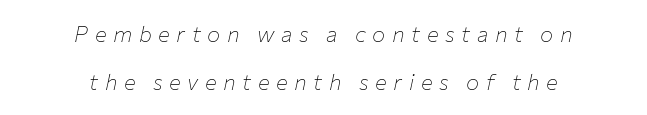
Descender tails drop into unmarked territory. Stroke thickness stays within the range of a standard reading face or lighter. The letterforms stand isolated, each surrounded by extra space. Horizontal bands of white between lines are thick stripes. Alignment: centered.
